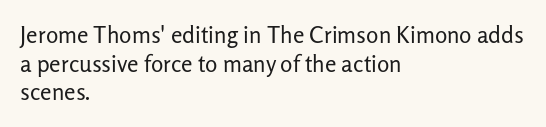
Beneath every word, the page is bare. On a weight scale, this lands at 450 or below. Look at the tracking — it's just the regular setting, nothing added. The typesetter chose a ragged-right arrangement here. Upright lettering throughout.
